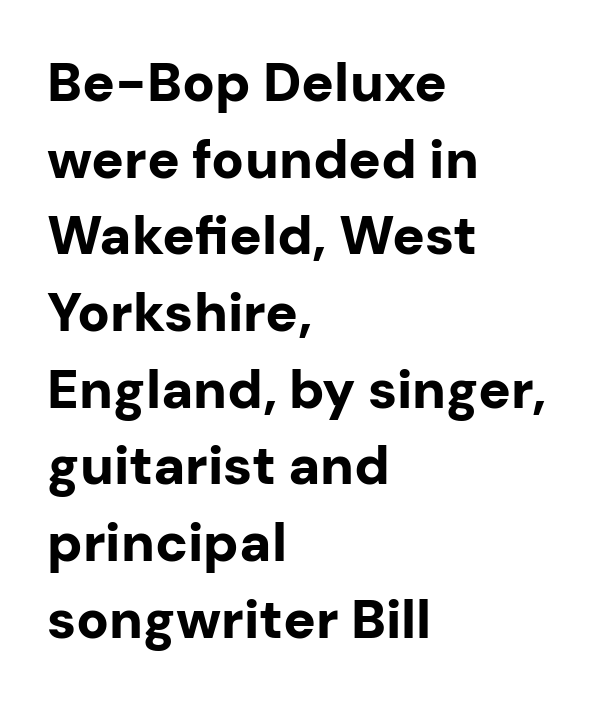
The text block is weighted toward the left margin, trailing off unevenly rightward. If you drew a line through each stem, it would be perfectly vertical. Is the letter spacing exaggerated? No — it looks like the ordinary default. Vertical spacing — default. Heft: maximum for text — a bold.
